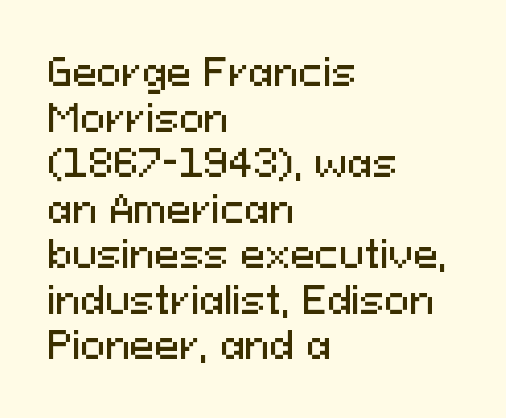
Q: Is the text italic (slanted)? A: No, it is upright.
Q: Is the typeface a serif or a sans-serif typeface? A: Sans-serif.
Q: Is the text underlined? A: No.
Q: How is the paragraph aligned? A: Left-aligned.
Q: Is the spacing between letters normal or unusually wide? A: Normal.
Q: Width (condensed, normal, or wide)? A: Normal.
Q: Stroke contrast? A: Medium.
Q: x-height? A: Medium.
Q: Monospaced? A: No.
